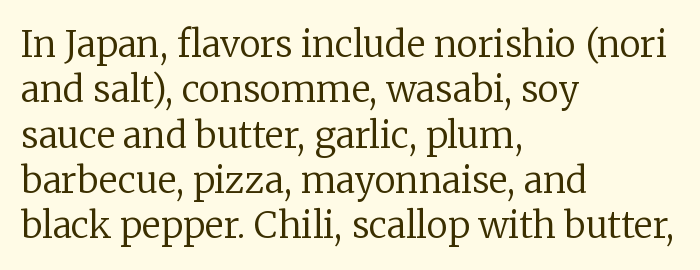
If you measured baseline to baseline, you'd find a middling distance. No italicization has been applied; the sample stays upright. The rendering shows small feet on the letterforms — a serif design. Stems and bowls with no extra thickness — not bold. Think of a printed novel: that variable character pitch is what you see here. Tracking here is standard; glyphs follow each other at the usual distance.
